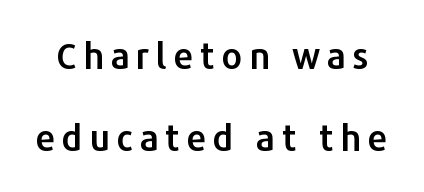
Think of a printed novel: that variable character pitch is what you see here. This sample uses a sans-serif face. Letters rest on an invisible, unmarked baseline. Tall strokes in this sample are plumb rather than angled.
